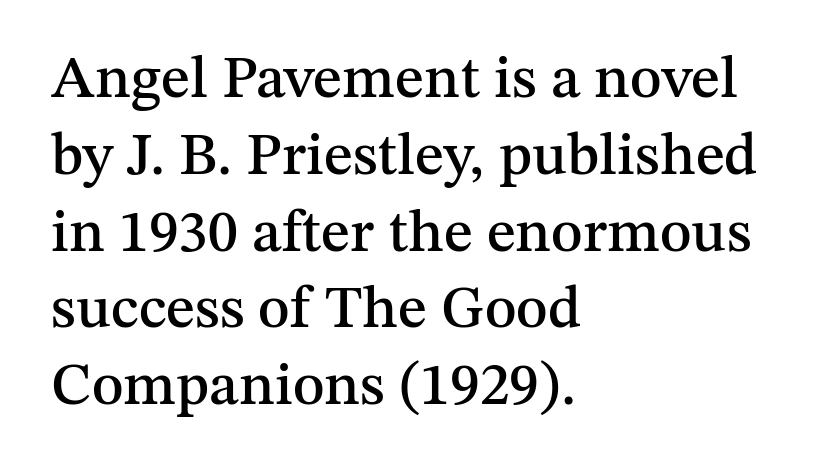
{"serif": "yes", "italic": "no", "width": "normal", "stroke_contrast": "medium", "x_height": "medium", "monospaced": "no", "underline": "no", "align": "left", "line_spacing": "normal", "line_spacing_ratio": 1.28, "letter_spacing": "normal", "letter_spacing_em": 0.0, "glyph_px": 60}
